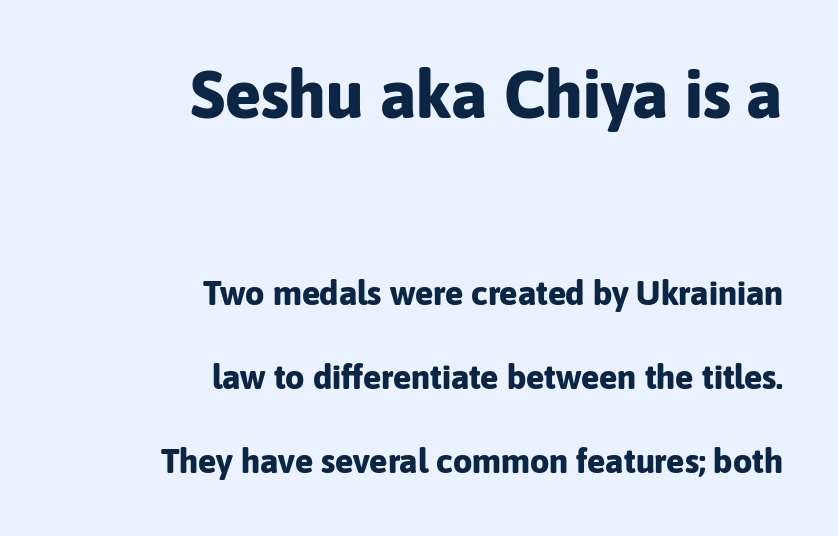
These lines were composed using upright roman letters. Honestly, the letter spacing is just normal — you wouldn't notice it. Which of the two is more prominent by size? The first, at the top. The passage shown stacks its lines with a broad gap.
